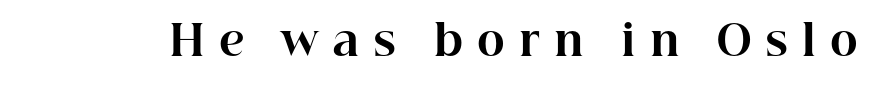
The image shows 42 px bold serif type, upright; set unusually wide letter spacing (+0.33 em), not underlined; high stroke contrast and a medium x-height.
